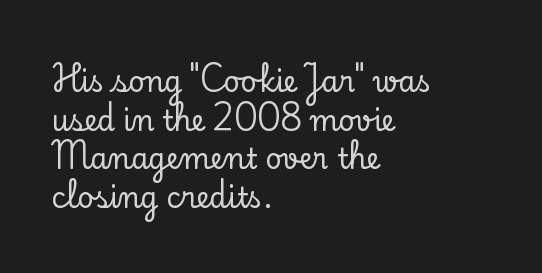
{"serif": "yes", "italic": "no", "width": "normal", "stroke_contrast": "low", "x_height": "small", "monospaced": "no", "underline": "no", "align": "left", "line_spacing": "normal", "line_spacing_ratio": 1.38, "letter_spacing": "normal", "letter_spacing_em": 0.0, "glyph_px": 28}
